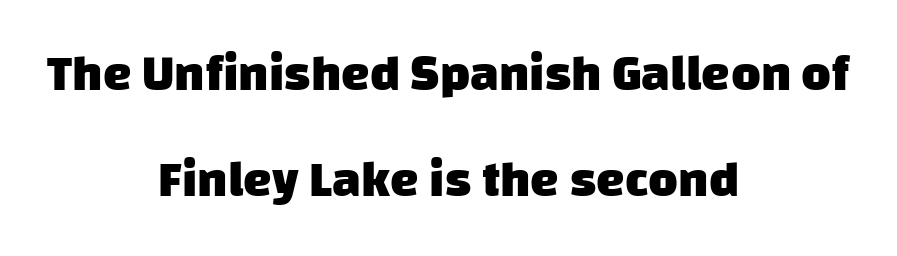
You can tell from the bare stems that sans-serif type was used. Nobody touched the tracking dial on this one. If you measured baseline to baseline, you'd find a long distance. Proportional: the letters do not fall into vertical columns.
